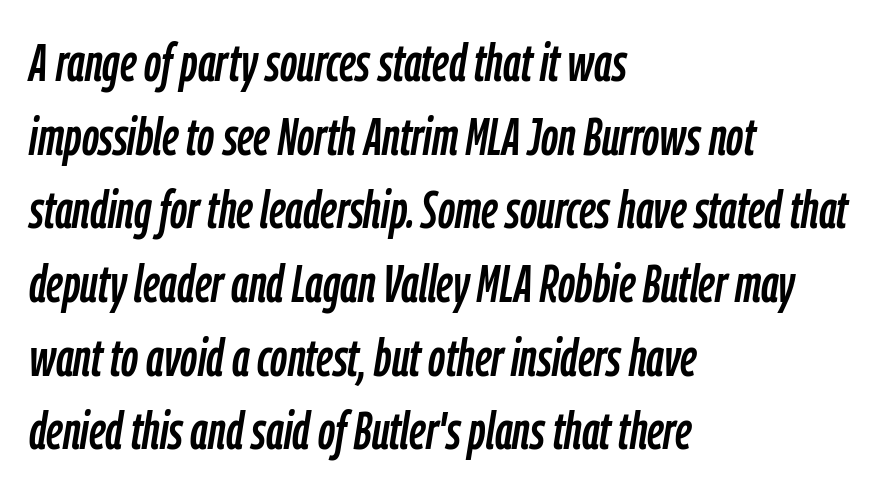
Q: Is the text italic (slanted)? A: Yes, it leans right by about 9 degrees.
Q: Is the text underlined? A: No.
Q: How is the paragraph aligned? A: Left-aligned.
Q: Is the spacing between letters normal or unusually wide? A: Normal.
Q: Is the spacing between lines tight, normal or loose? A: Normal.
Q: Width (condensed, normal, or wide)? A: Condensed.
Q: Stroke contrast? A: Low.
Q: x-height? A: Medium.
Q: Monospaced? A: No.
